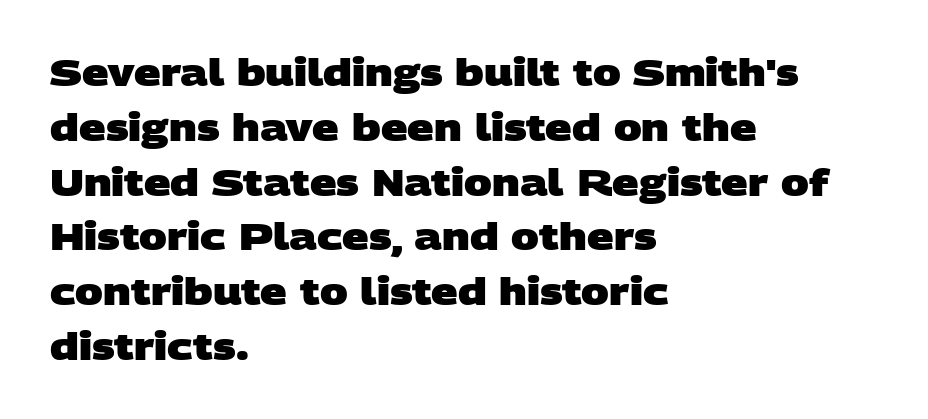
The image shows 37 px heavy, wide sans-serif type; set left-aligned, normal line spacing (1.48x), normal letter spacing, not underlined; low stroke contrast and a large x-height.
